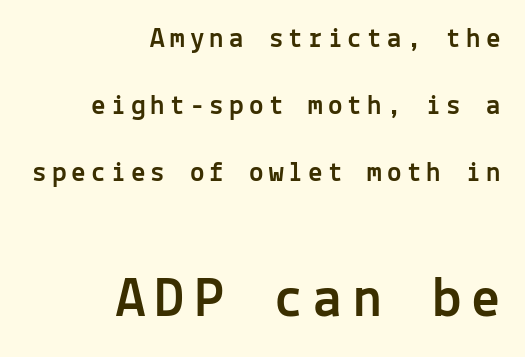
Q: Is the text italic (slanted)? A: No, it is upright.
Q: Is the typeface a serif or a sans-serif typeface? A: Sans-serif.
Q: Is the text underlined? A: No.
Q: How is the paragraph aligned? A: Right-aligned.
Q: Is the spacing between lines tight, normal or loose? A: Loose.
Q: Which block of text is set in a larger size, the first (top) or the second (bottom)? A: The second (bottom) one.
Q: Width (condensed, normal, or wide)? A: Normal.
Q: x-height? A: Medium.
Q: Monospaced? A: Yes.
